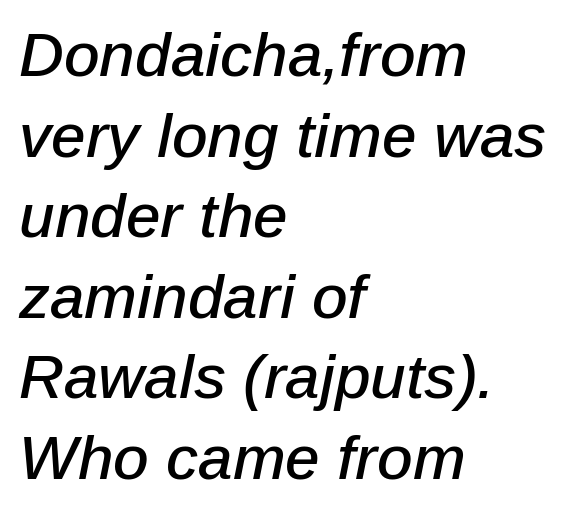
{"italic": "yes", "lean": "right", "slant_degrees": 12, "width": "normal", "stroke_contrast": "low", "x_height": "medium", "monospaced": "no", "underline": "no", "align": "left", "line_spacing": "normal", "line_spacing_ratio": 1.3, "letter_spacing": "normal", "letter_spacing_em": 0.0, "glyph_px": 62}
